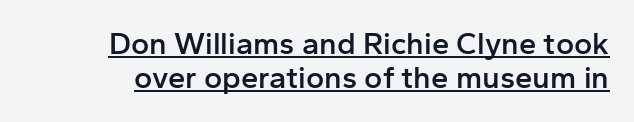
Q: Is the text bold? A: Semi-bold.
Q: Is the text italic (slanted)? A: No, it is upright.
Q: Is the typeface a serif or a sans-serif typeface? A: Sans-serif.
Q: Is the text underlined? A: Yes.
Q: Is the spacing between letters normal or unusually wide? A: Normal.
Q: Is the spacing between lines tight, normal or loose? A: Tight.
Q: Width (condensed, normal, or wide)? A: Normal.
Q: Stroke contrast? A: Low.
Q: x-height? A: Medium.
Q: Monospaced? A: No.
